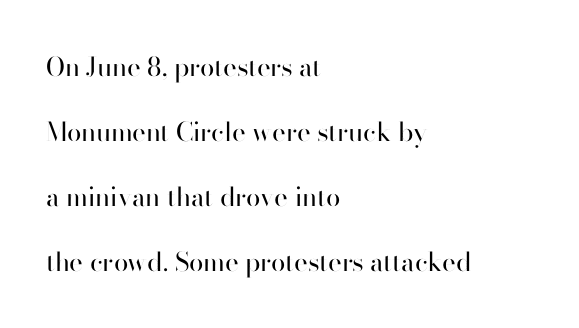
{"italic": "no", "bold": "no", "underline": "no", "align": "left", "line_spacing": "loose", "line_spacing_ratio": 2.5, "letter_spacing": "normal", "letter_spacing_em": 0.0, "glyph_px": 26}
